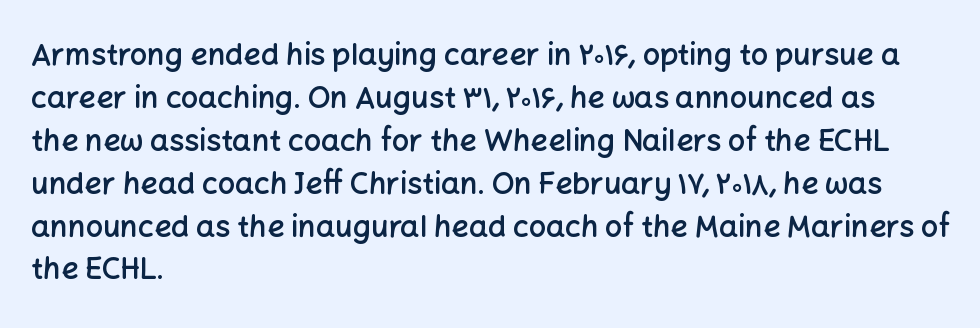
The image shows 30 px semibold sans-serif type, upright; set left-aligned, normal line spacing (1.43x), normal letter spacing, not underlined; low stroke contrast and a medium x-height.
